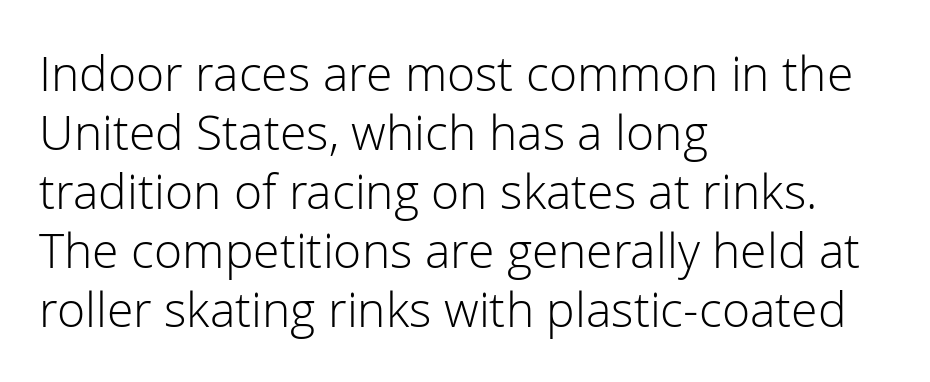
{"serif": "no", "italic": "no", "bold": "no", "weight": "light", "width": "normal", "stroke_contrast": "low", "x_height": "medium", "monospaced": "no", "underline": "no", "align": "left", "line_spacing_ratio": 1.23, "letter_spacing": "normal", "letter_spacing_em": 0.0, "glyph_px": 48}
